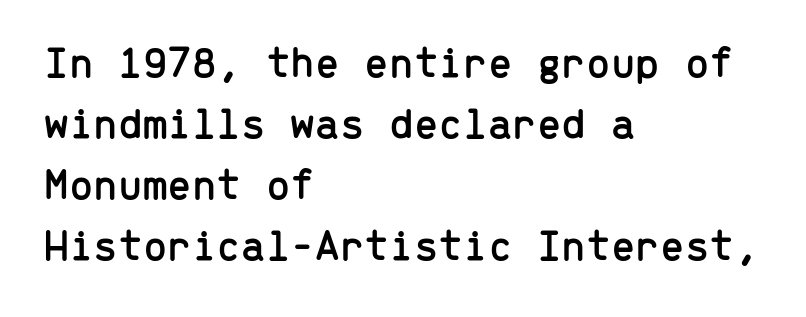
Honestly, the letter spacing is just normal — you wouldn't notice it. Each letter's strokes conclude bluntly, with no projecting serifs. This sample has the even, mechanical cadence of fixed-width lettering. Underline: absent. The text block is weighted toward the left margin, trailing off unevenly rightward.
